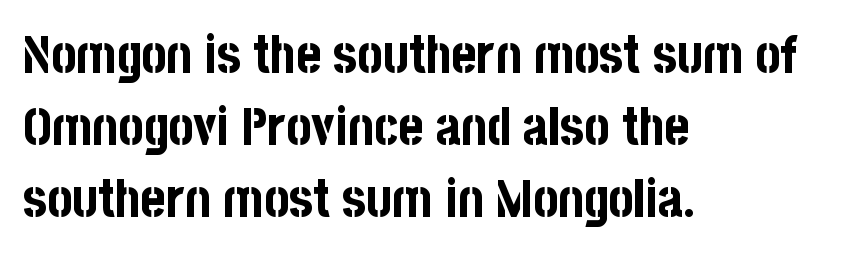
The image shows 53 px bold, condensed sans-serif type, upright; set left-aligned, normal line spacing (1.36x), normal letter spacing, not underlined; low stroke contrast and a large x-height.
